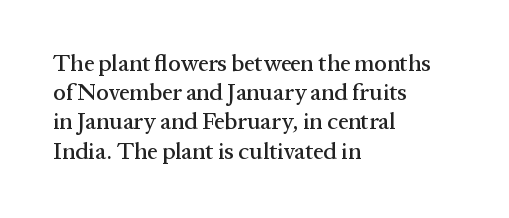
Q: Is the text italic (slanted)? A: No, it is upright.
Q: Is the text underlined? A: No.
Q: How is the paragraph aligned? A: Left-aligned.
Q: Is the spacing between letters normal or unusually wide? A: Normal.
Q: Is the spacing between lines tight, normal or loose? A: Normal.
